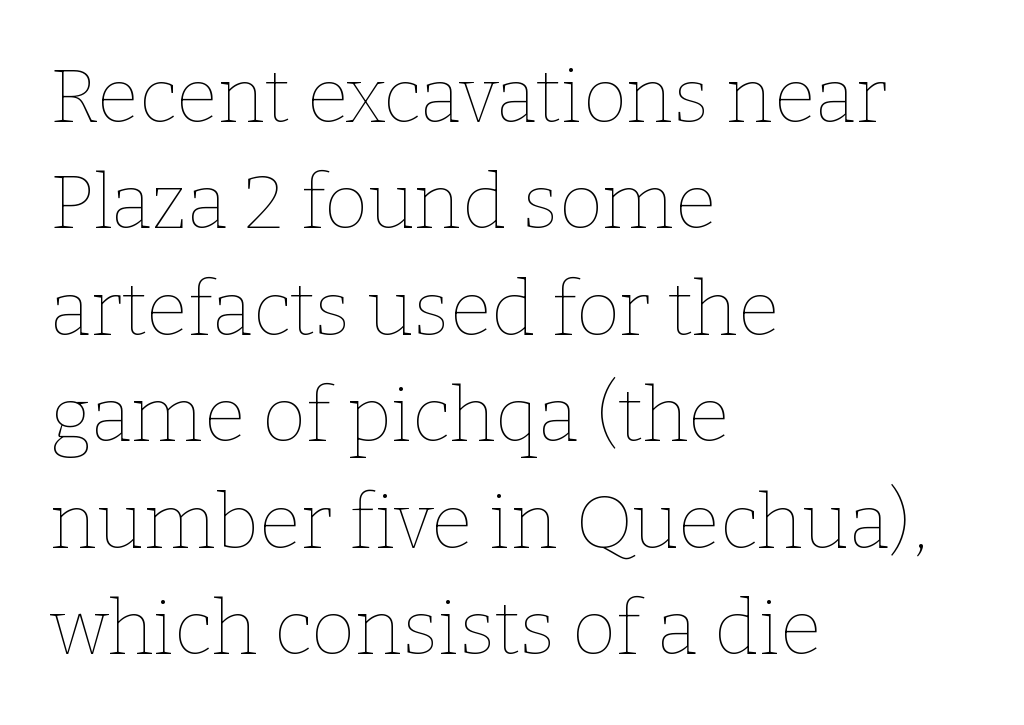
A classic flush-left, rag-right setting is used for this passage. The foot of each line stays bare and open. Here the designer chose a conventional face with non-uniform glyph widths. Style check: upright. The line texture is even and compact thanks to regular tracking.
